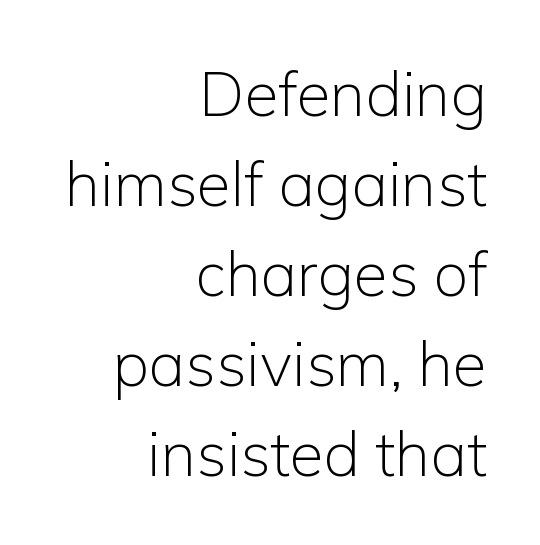
{"serif": "no", "italic": "no", "bold": "no", "weight": "light", "width": "normal", "stroke_contrast": "low", "x_height": "medium", "monospaced": "no", "underline": "no", "align": "right", "line_spacing": "normal", "line_spacing_ratio": 1.45, "letter_spacing": "normal", "letter_spacing_em": 0.0, "glyph_px": 62}
